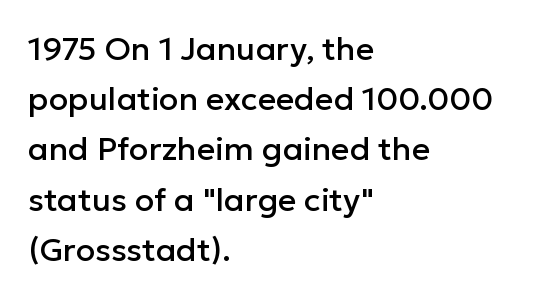
Do the characters align in a grid? No, the font is proportional. Style check: upright. You can tell from the bare stems that sans-serif type was used. This sample is left-justified, so line endings fall wherever the words run out. The gaps between neighbouring characters are ordinary and unremarkable. Interline gaps are of average width in this sample.
